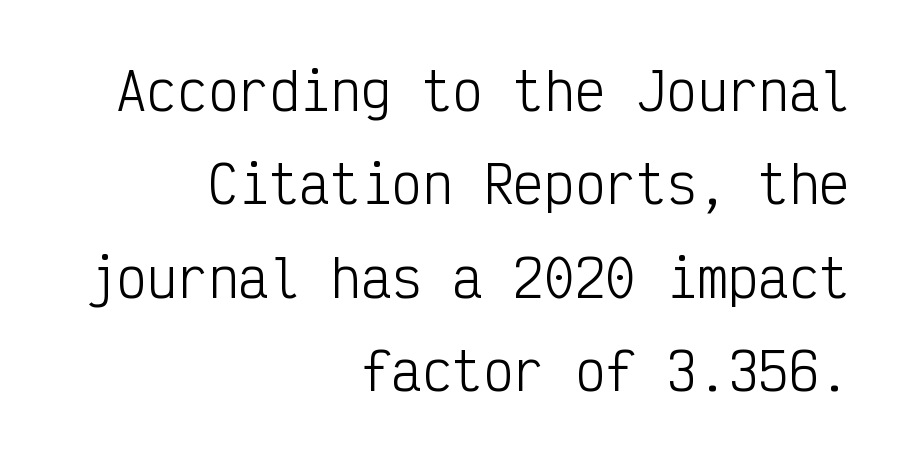
The image shows 51 px light, condensed sans-serif type, upright, monospaced; set right-aligned, line spacing 1.83x, normal letter spacing, not underlined; low stroke contrast and a medium x-height.
